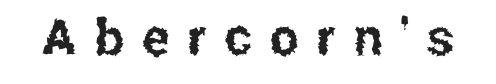
These lines are rendered in a variable-pitch font. Check under the words: just untouched page. You can tell it's not italic because the verticals are truly vertical. Examine the stroke ends and you'll find no serifs.
